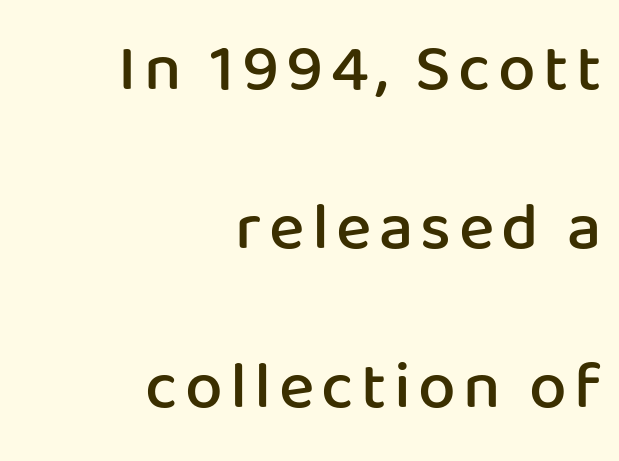
{"serif": "no", "italic": "no", "bold": "semi", "weight": "semibold", "width": "normal", "stroke_contrast": "low", "x_height": "medium", "monospaced": "no", "underline": "no", "align": "right", "line_spacing": "loose", "line_spacing_ratio": 2.37, "glyph_px": 67}
